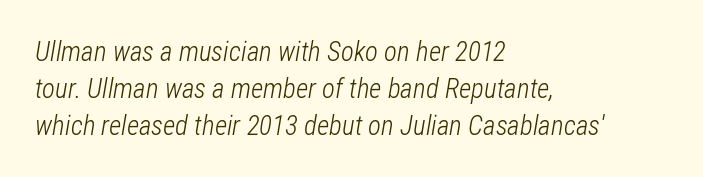
Q: Is the text bold? A: No.
Q: Is the text italic (slanted)? A: Yes, it leans right by about 12 degrees.
Q: Is the text underlined? A: No.
Q: How is the paragraph aligned? A: Left-aligned.
Q: Is the spacing between letters normal or unusually wide? A: Normal.
Q: Is the spacing between lines tight, normal or loose? A: Normal.
